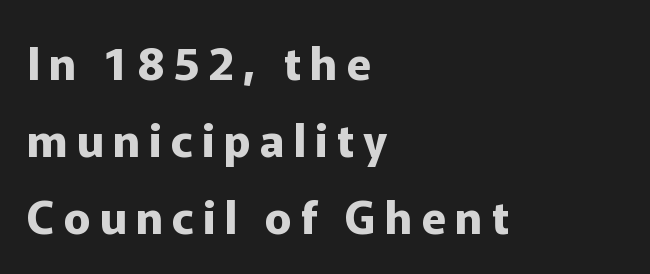
Q: Is the text bold? A: Yes.
Q: Is the text italic (slanted)? A: No, it is upright.
Q: Is the typeface a serif or a sans-serif typeface? A: Sans-serif.
Q: Is the text underlined? A: No.
Q: How is the paragraph aligned? A: Left-aligned.
Q: Is the spacing between letters normal or unusually wide? A: Unusually wide.
Q: Width (condensed, normal, or wide)? A: Normal.
Q: Stroke contrast? A: Low.
Q: x-height? A: Medium.
Q: Monospaced? A: No.
